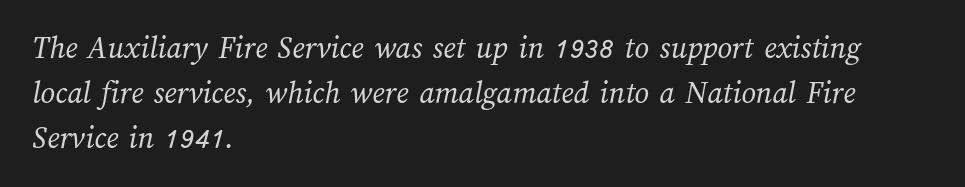
The image shows 32 px regular-weight type; set left-aligned, normal line spacing (1.4x), normal letter spacing, not underlined; medium stroke contrast and a medium x-height.
